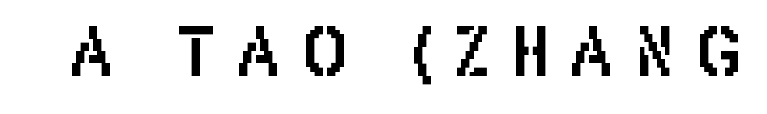
Q: Is the text italic (slanted)? A: No, it is upright.
Q: Is the typeface a serif or a sans-serif typeface? A: Sans-serif.
Q: Is the text underlined? A: No.
Q: Is the spacing between letters normal or unusually wide? A: Unusually wide.
Q: Width (condensed, normal, or wide)? A: Condensed.
Q: Stroke contrast? A: Low.
Q: x-height? A: Large.
Q: Monospaced? A: No.
